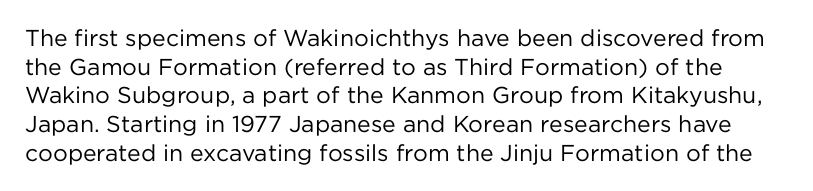
Honestly, the letter spacing is just normal — you wouldn't notice it. Lines of text with bare space underneath. Honestly, the row spacing looks completely unremarkable. Think standard paragraph weight, or any step lighter than that. Ascenders rise straight up at ninety degrees.
